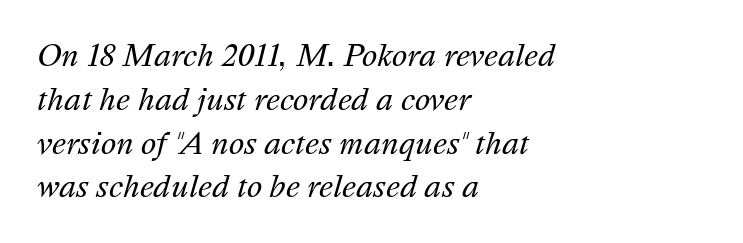
Look at the tracking — it's just the regular setting, nothing added. The typesetting does not lean heavy: it is not bold. Reading down the column, the eye jumps a familiar distance to each next line. The foot of each line stays bare and open. The specimen reads as italic at a glance.
